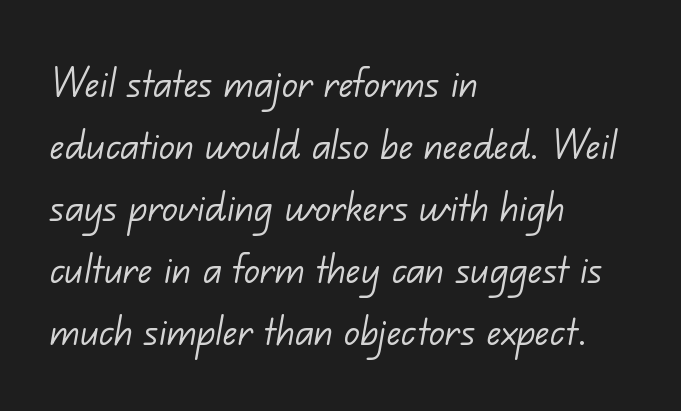
Short note: letters normally spaced. If you drew a ruler down the left edge, every line would touch it. These lines sit exactly where default settings would place them. Do the characters align in a grid? No, the font is proportional. The typeface has the unassuming heft of standard copy or less.
